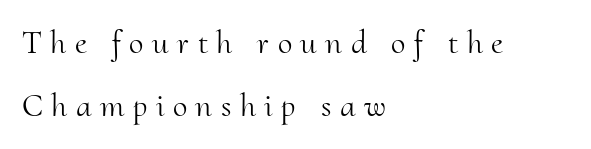
{"serif": "yes", "italic": "no", "bold": "no", "weight": "light", "width": "normal", "stroke_contrast": "medium", "x_height": "small", "monospaced": "no", "underline": "no", "align": "left", "line_spacing": "loose", "line_spacing_ratio": 1.92, "letter_spacing": "wide", "letter_spacing_em": 0.26, "glyph_px": 33}
